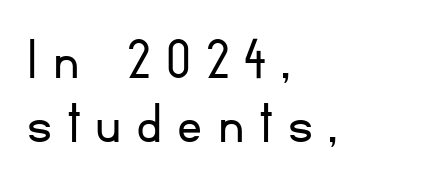
Q: Is the text bold? A: No.
Q: Is the text italic (slanted)? A: No, it is upright.
Q: Is the typeface a serif or a sans-serif typeface? A: Sans-serif.
Q: Is the text underlined? A: No.
Q: How is the paragraph aligned? A: Left-aligned.
Q: Is the spacing between letters normal or unusually wide? A: Unusually wide.
Q: Is the spacing between lines tight, normal or loose? A: Tight.
Q: Width (condensed, normal, or wide)? A: Normal.
Q: Stroke contrast? A: Low.
Q: x-height? A: Small.
Q: Monospaced? A: No.
